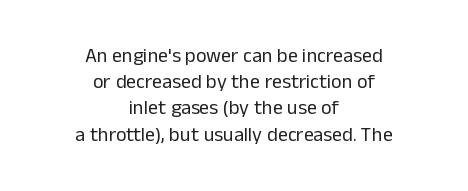
Does the copy run flush right? No — it is centered line by line. Is this a heavy cut? Hardly; it is regular or lighter. The rendering uses a moderate line-height, typical for paragraphs. Has an underline been added? It has not. You can tell it's not italic because the verticals are truly vertical. Short note: letters normally spaced.
